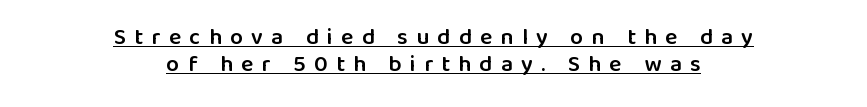
The face used here appears with an underline applied. Is the block centered? Yes — each line is placed symmetrically about the middle. Is the letter spacing exaggerated? Yes — the characters are pushed far apart. You can tell it's not italic because the verticals are truly vertical. The sample has been set in demibold, a notch under bold.
